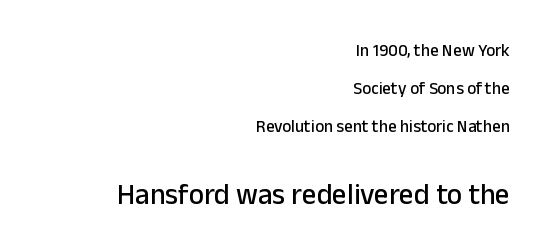
{"serif": "no", "italic": "no", "width": "normal", "stroke_contrast": "low", "x_height": "medium", "monospaced": "no", "underline": "no", "align": "right", "line_spacing": "loose", "line_spacing_ratio": 2.23, "letter_spacing": "normal", "letter_spacing_em": 0.0, "larger_block": "second", "size_ratio": 1.71, "glyph_px": 29}
